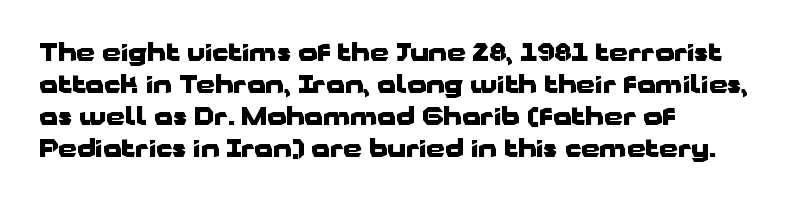
{"italic": "no", "bold": "yes", "underline": "no", "align": "left", "line_spacing": "normal", "line_spacing_ratio": 1.33, "letter_spacing": "normal", "letter_spacing_em": 0.0, "glyph_px": 24}
